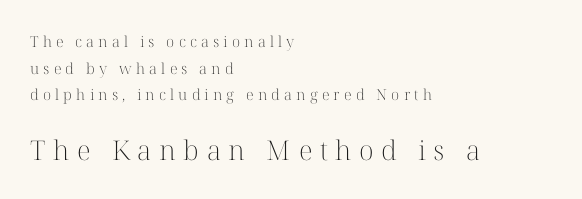
Q: Is the text bold? A: No.
Q: Is the text italic (slanted)? A: No, it is upright.
Q: Is the text underlined? A: No.
Q: How is the paragraph aligned? A: Left-aligned.
Q: Is the spacing between letters normal or unusually wide? A: Unusually wide.
Q: Which block of text is set in a larger size, the first (top) or the second (bottom)? A: The second (bottom) one.
